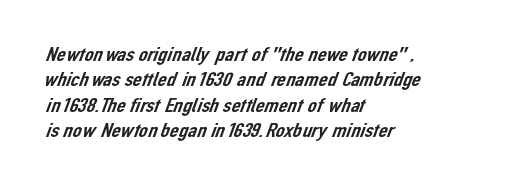
The gaps between neighbouring characters are ordinary and unremarkable. Interline gaps are of average width in this sample. One-word summary of the alignment: left. The gap between lines stays unmarked.
